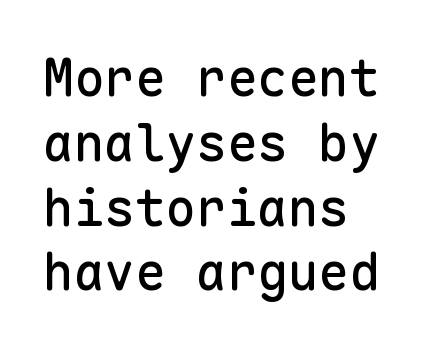
The image shows 51 px sans-serif type, upright, monospaced; set left-aligned, normal line spacing (1.27x), normal letter spacing, not underlined; low stroke contrast and a medium x-height.
